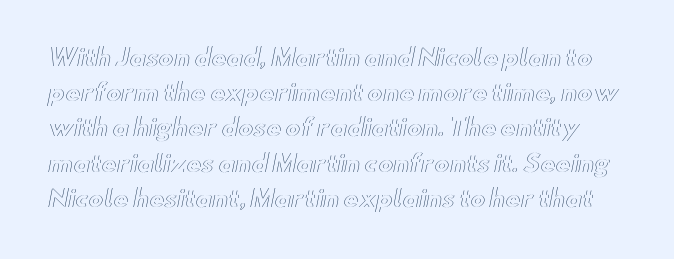
{"underline": "no", "line_spacing": "normal", "line_spacing_ratio": 1.53, "letter_spacing": "normal", "letter_spacing_em": 0.0, "glyph_px": 23}
